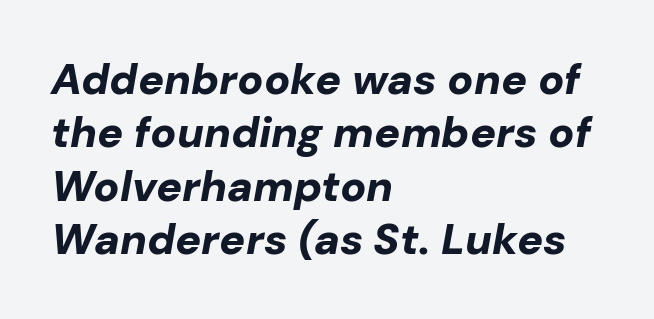
Q: Is the text bold? A: Yes.
Q: Is the text italic (slanted)? A: Yes, it leans right by about 10 degrees.
Q: Is the text underlined? A: No.
Q: How is the paragraph aligned? A: Left-aligned.
Q: Is the spacing between letters normal or unusually wide? A: Normal.
Q: Width (condensed, normal, or wide)? A: Normal.
Q: Stroke contrast? A: Low.
Q: x-height? A: Medium.
Q: Monospaced? A: No.
